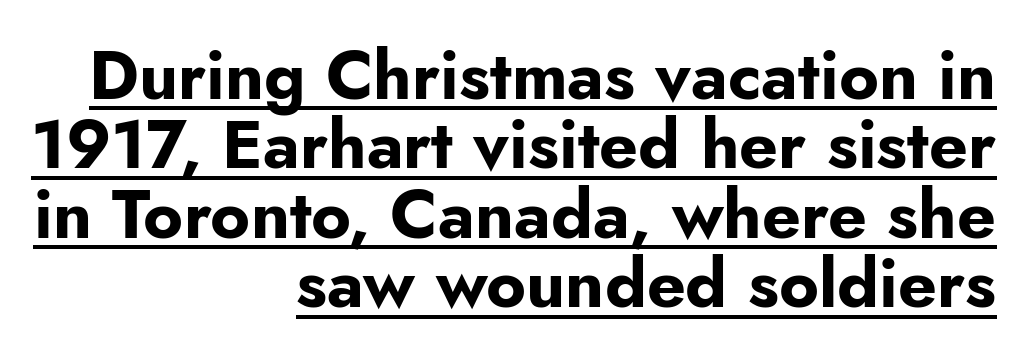
Do the characters align in a grid? No, the font is proportional. The text was rendered using a sans face with plain stroke endings. Style check: upright. Here the glyphs are tracked normally, forming tight word shapes.
